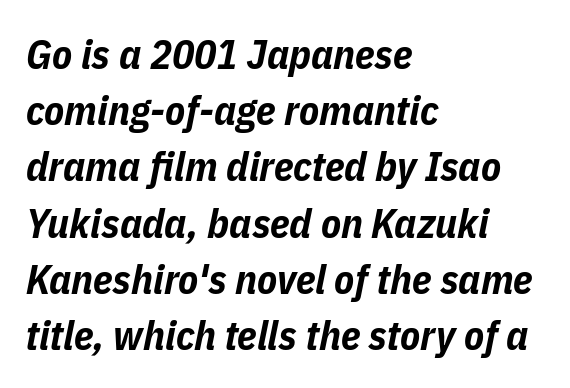
{"italic": "yes", "lean": "right", "slant_degrees": 11, "bold": "yes", "weight": "bold", "width": "condensed", "stroke_contrast": "low", "x_height": "medium", "monospaced": "no", "underline": "no", "align": "left", "line_spacing": "normal", "line_spacing_ratio": 1.37, "letter_spacing": "normal", "letter_spacing_em": 0.0, "glyph_px": 41}
